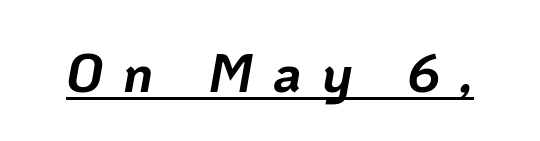
The image shows 54 px bold type, italic (leaning right); set unusually wide letter spacing (+0.37 em), underlined; low stroke contrast and a medium x-height.
